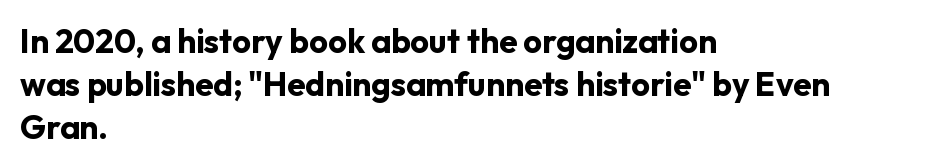
Layout note: lines flush left. Strokes here are thick enough to call this a true bold. The font family rendered here belongs to the sans-serif group. The area under the type is left untouched.
